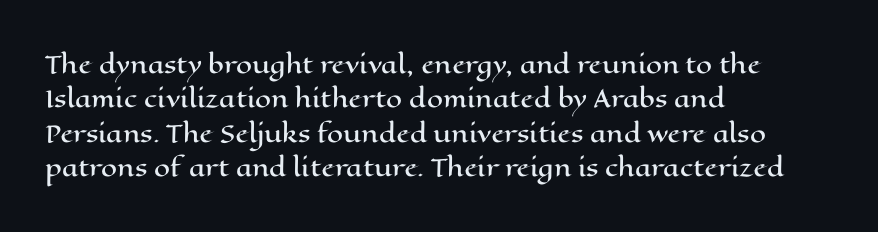
{"italic": "no", "underline": "no", "align": "left", "line_spacing": "normal", "line_spacing_ratio": 1.49, "letter_spacing": "normal", "letter_spacing_em": 0.0, "glyph_px": 23}
